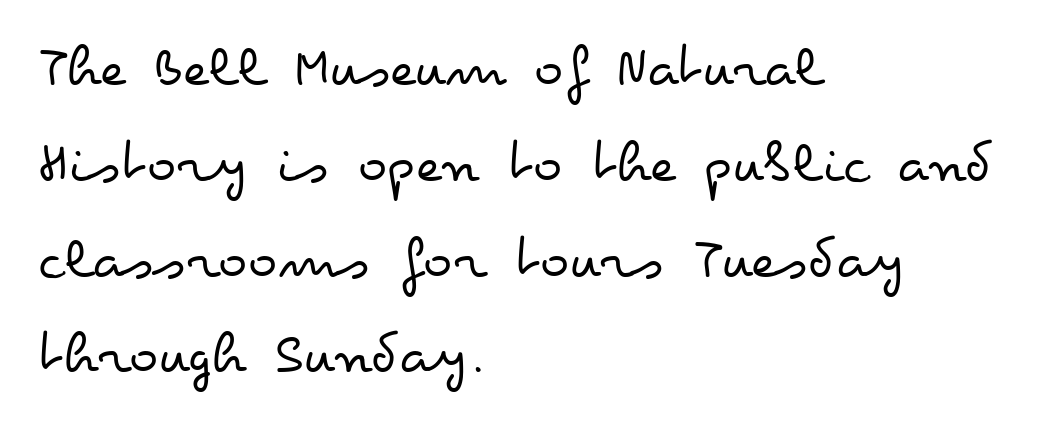
Q: Is the text bold? A: No.
Q: Is the text italic (slanted)? A: No, it is upright.
Q: Is the text underlined? A: No.
Q: How is the paragraph aligned? A: Left-aligned.
Q: Is the spacing between letters normal or unusually wide? A: Normal.
Q: Is the spacing between lines tight, normal or loose? A: Normal.
Q: Width (condensed, normal, or wide)? A: Wide.
Q: Stroke contrast? A: Low.
Q: x-height? A: Small.
Q: Monospaced? A: No.
